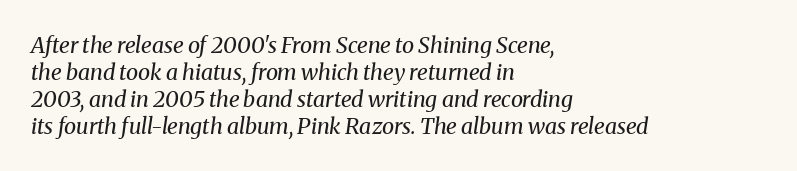
Q: Is the text bold? A: No.
Q: Is the text italic (slanted)? A: Yes, it leans right by about 8 degrees.
Q: Is the text underlined? A: No.
Q: How is the paragraph aligned? A: Left-aligned.
Q: Is the spacing between letters normal or unusually wide? A: Normal.
